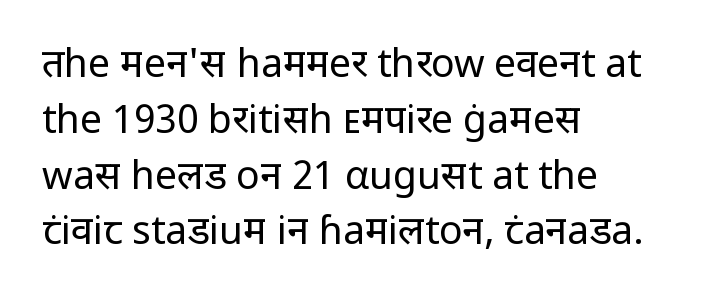
Q: Is the text bold? A: No.
Q: Is the text italic (slanted)? A: No, it is upright.
Q: Is the typeface a serif or a sans-serif typeface? A: Sans-serif.
Q: Is the text underlined? A: No.
Q: How is the paragraph aligned? A: Left-aligned.
Q: Is the spacing between letters normal or unusually wide? A: Normal.
Q: Is the spacing between lines tight, normal or loose? A: Normal.
Q: Width (condensed, normal, or wide)? A: Normal.
Q: Stroke contrast? A: Low.
Q: x-height? A: Medium.
Q: Monospaced? A: No.
